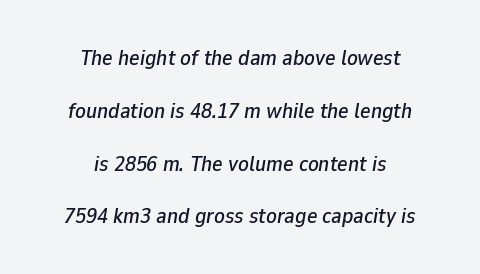
The area under the type is left untouched. No extra tracking has been applied to these lines. A student would call this center alignment; a typographer would say set centered. Leading: increased.
